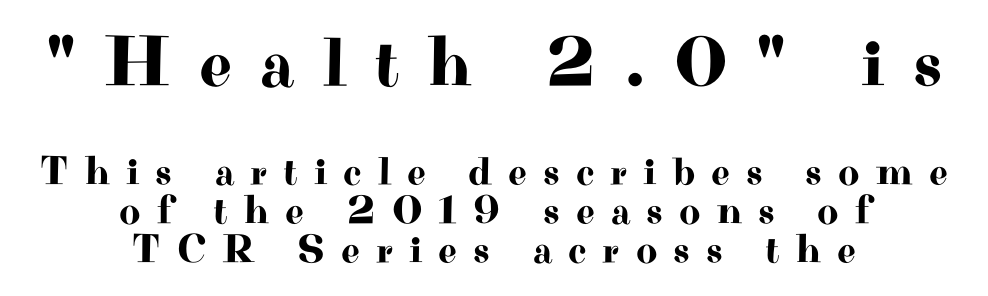
Q: Is the text italic (slanted)? A: No, it is upright.
Q: Is the typeface a serif or a sans-serif typeface? A: Serif.
Q: Is the text underlined? A: No.
Q: How is the paragraph aligned? A: Centered.
Q: Is the spacing between letters normal or unusually wide? A: Unusually wide.
Q: Is the spacing between lines tight, normal or loose? A: Tight.
Q: Which block of text is set in a larger size, the first (top) or the second (bottom)? A: The first (top) one.
Q: Width (condensed, normal, or wide)? A: Wide.
Q: Stroke contrast? A: High.
Q: x-height? A: Small.
Q: Monospaced? A: No.
